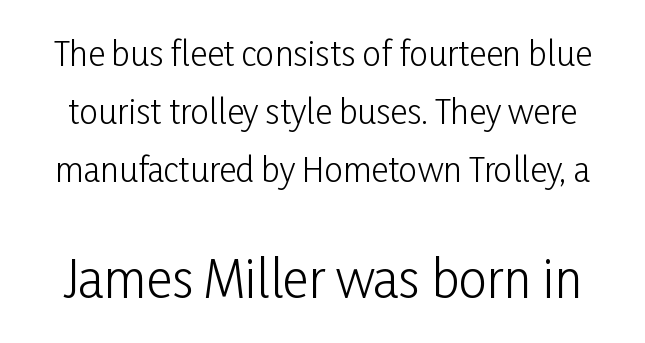
The image shows 50 px light, condensed sans-serif type, upright; set line spacing 1.76x, normal letter spacing, not underlined; the second (bottom) block is 1.52x larger; low stroke contrast and a medium x-height.
